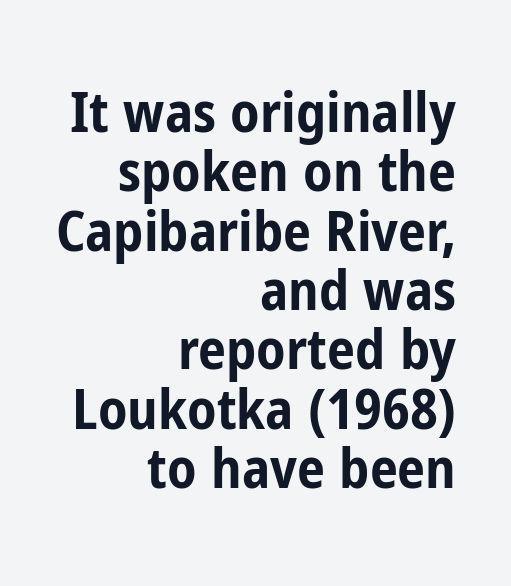
This is roman type, the default non-slanted kind. These lines are composed in type without serifs. In terms of weight, the rendering is a true, heavy bold. The text block is weighted toward the right margin, trailing off unevenly leftward. Each new line begins almost immediately beneath the previous one. In terms of letterspacing, this is plain default setting.
